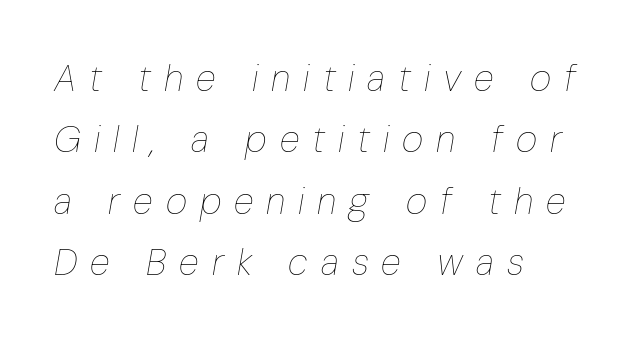
Designer's note — italics engaged. The line texture is sparse and dotted thanks to wide tracking. Casual observation: everything's shoved over to the left. Summary of vertical rhythm: regular, with standard interline spacing.
